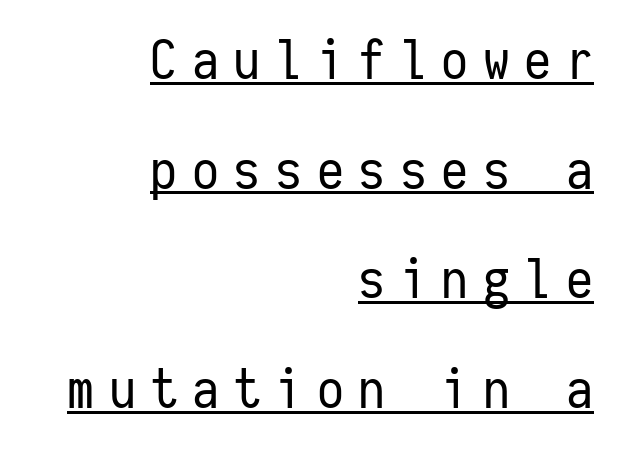
{"serif": "no", "italic": "no", "bold": "no", "weight": "regular", "width": "condensed", "stroke_contrast": "low", "x_height": "medium", "monospaced": "yes", "underline": "yes", "align": "right", "line_spacing": "loose", "line_spacing_ratio": 2.03, "letter_spacing": "wide", "letter_spacing_em": 0.27, "glyph_px": 54}
